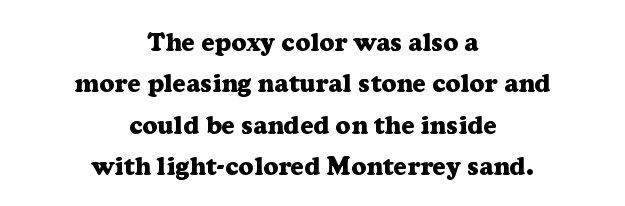
Q: Is the text bold? A: Yes.
Q: Is the text italic (slanted)? A: No, it is upright.
Q: Is the text underlined? A: No.
Q: How is the paragraph aligned? A: Centered.
Q: Is the spacing between letters normal or unusually wide? A: Normal.
Q: Is the spacing between lines tight, normal or loose? A: Normal.
